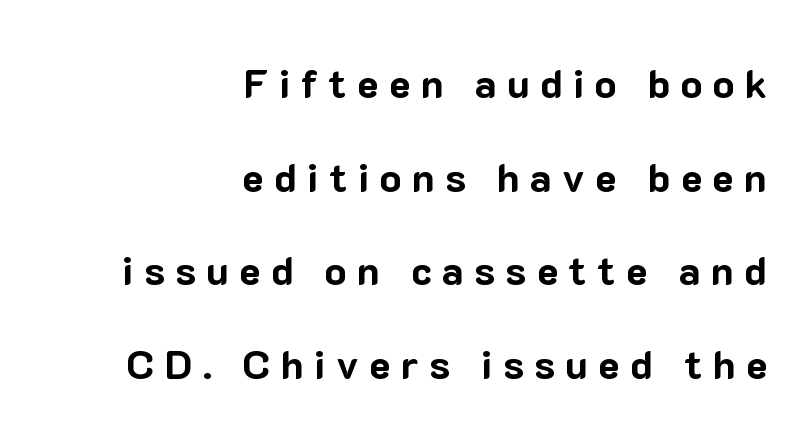
Underline: absent. A sans-serif font was chosen for this passage. Reading down the block, your eye finds every line finishing at a fixed right position. Leading is clearly above the norm, producing a sparse column.
